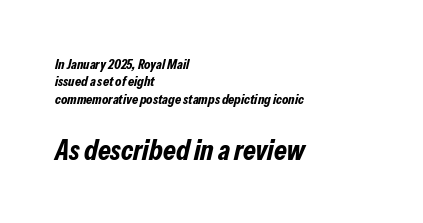
The passage shown is typed in a proportional face where columns would drift. A student would notice the bottom passage is typeset larger than what precedes it. I'd describe the lettering as bold — thick and assertive. Nobody drew a line under any word here.
